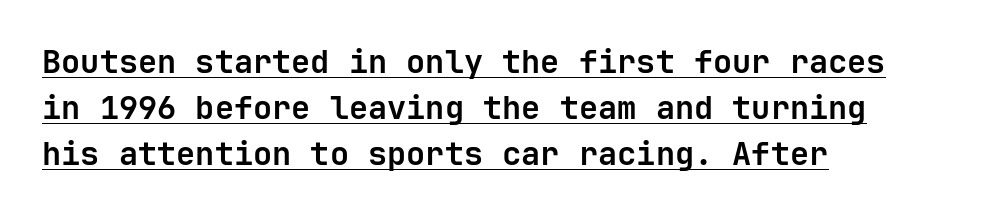
{"serif": "no", "italic": "no", "bold": "yes", "weight": "semibold", "width": "normal", "stroke_contrast": "low", "x_height": "medium", "underline": "yes", "align": "left", "line_spacing": "normal", "line_spacing_ratio": 1.44, "letter_spacing": "normal", "letter_spacing_em": 0.0, "glyph_px": 32}
